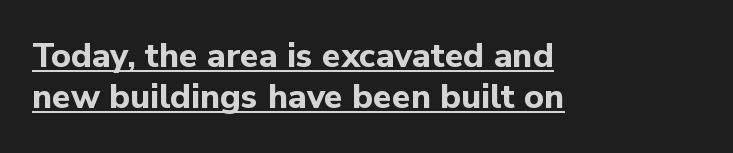
{"serif": "no", "italic": "no", "bold": "yes", "weight": "bold", "width": "normal", "stroke_contrast": "low", "x_height": "medium", "monospaced": "no", "underline": "yes", "align": "left", "line_spacing_ratio": 1.21, "letter_spacing": "normal", "letter_spacing_em": 0.0, "glyph_px": 34}
